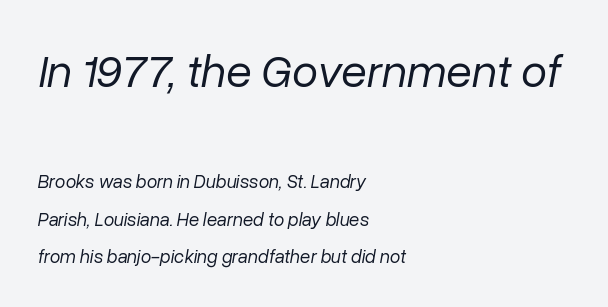
You could fit nearly another row in the gap between these rows. The rendering applies a slant to the glyphs. Scale decreases going downward across the two blocks. Nobody touched the tracking dial on this one. Each letter keeps its own natural width here, so spacing adapts to shape. These glyphs show unthickened strokes, regular width or finer.
